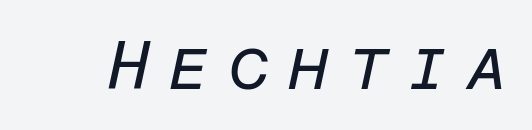
The image shows 69 px regular-weight type, italic (leaning right), monospaced; set unusually wide letter spacing (+0.25 em), not underlined; low stroke contrast and a medium x-height.
